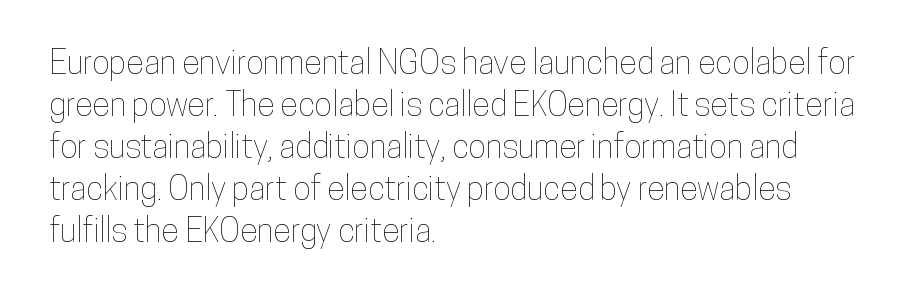
{"italic": "no", "width": "condensed", "stroke_contrast": "low", "x_height": "medium", "monospaced": "no", "underline": "no", "align": "left", "line_spacing": "normal", "line_spacing_ratio": 1.27, "letter_spacing": "normal", "letter_spacing_em": 0.0, "glyph_px": 33}
